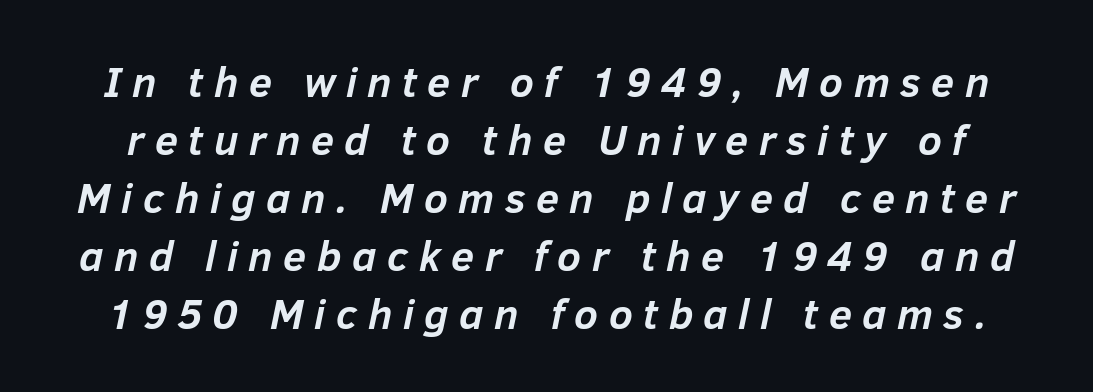
Every character sits at an angle, as italics do. Loose tracking; the words dissolve into strings of separated letters. This sample has the flowing, uneven cadence of proportional lettering. In terms of leading, this rendering sits right in the middle. Letters rest on an invisible, unmarked baseline. Chunky letters — that's bold for sure.
